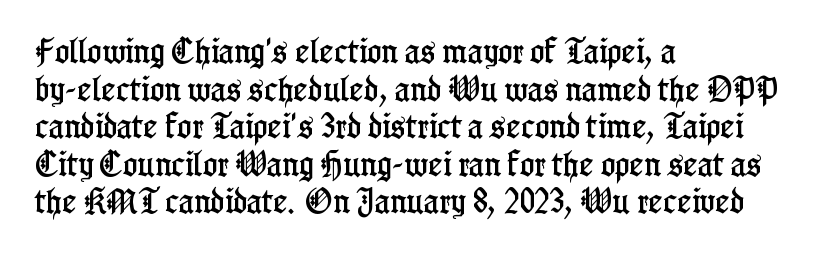
Plain, unruled lines of type. The lines in this sample share a left origin and differ only in where they stop. The specimen reads as upright at a glance. Letter spacing: default. If you measured baseline to baseline, you'd find a middling distance.
